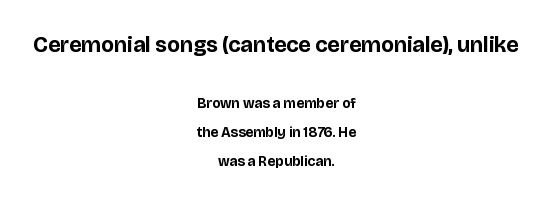
Students, this is bold: see how much ink each stroke carries. Posture: straight, roman, zero tilt. Check under the words: just untouched page. A centered setting, common on invitations and titles, is used for this passage.
